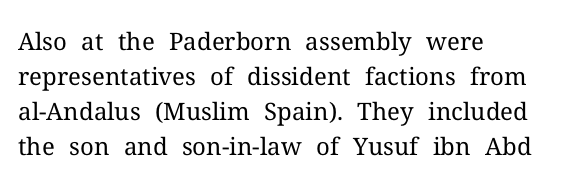
Q: Is the text bold? A: No.
Q: Is the text italic (slanted)? A: No, it is upright.
Q: Is the text underlined? A: No.
Q: How is the paragraph aligned? A: Left-aligned.
Q: Is the spacing between letters normal or unusually wide? A: Normal.
Q: Is the spacing between lines tight, normal or loose? A: Normal.
